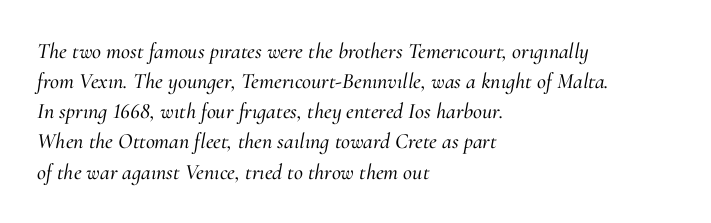
Q: Is the text italic (slanted)? A: Yes, it leans right by about 10 degrees.
Q: Is the text underlined? A: No.
Q: How is the paragraph aligned? A: Left-aligned.
Q: Is the spacing between letters normal or unusually wide? A: Normal.
Q: Is the spacing between lines tight, normal or loose? A: Normal.
